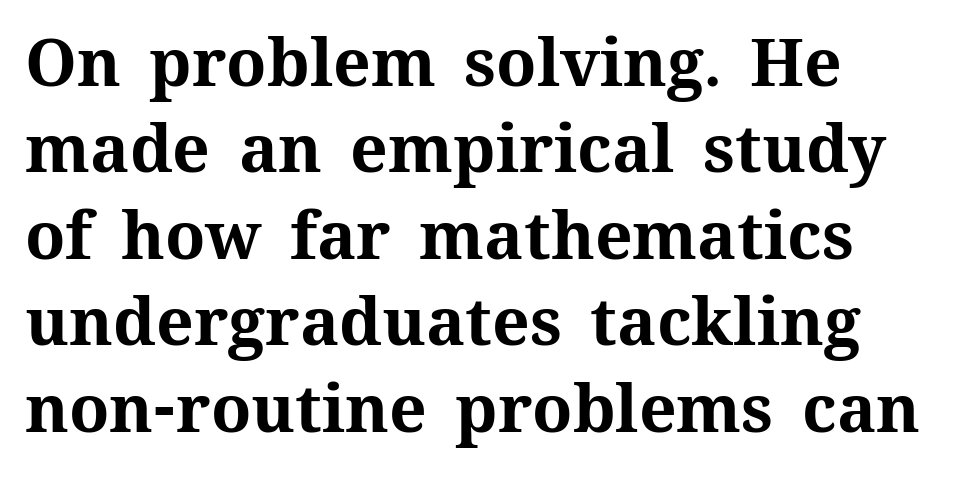
The passage is arranged the way most books set body copy — flush left. In terms of letterspacing, this is plain default setting. The zone under the glyphs is completely vacant. Does the lettering tilt? It doesn't — this is upright. A typesetter would call this leading conventional body-copy spacing. Pretty heavy lettering here — definitely bold.
